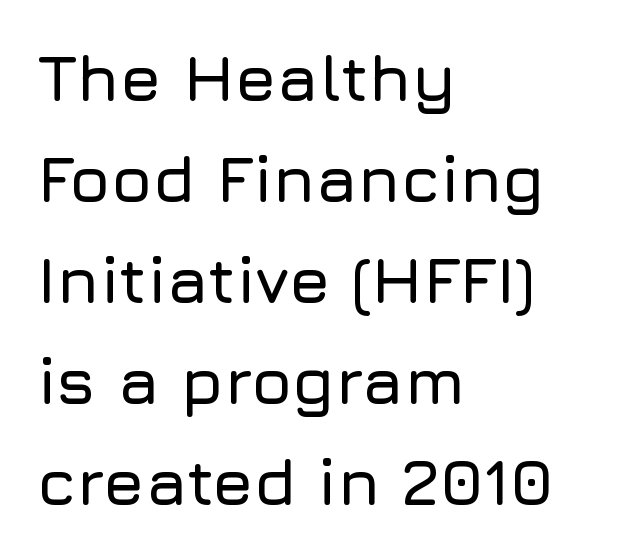
Note the varied advance widths — an 'i' is clearly narrower than an 'm'. Rows of type keep a routine distance in the vertical direction. The paragraph shown leans on its left margin. Beneath every word, the page is bare. Designer's note — italics off, roman on.
